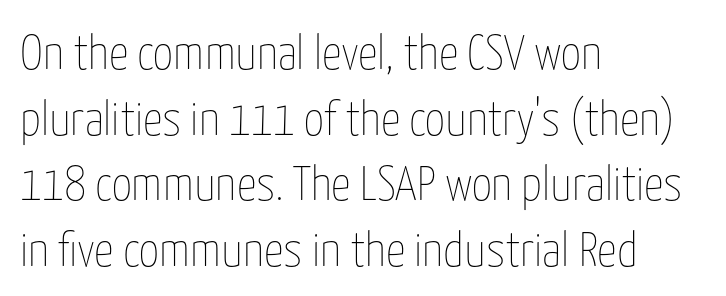
These lines are rendered in a variable-pitch font. This block has exactly the height ordinary leading produces. A roman cut, with each character standing at attention. The face used here is rendered with its standard letterfit.
